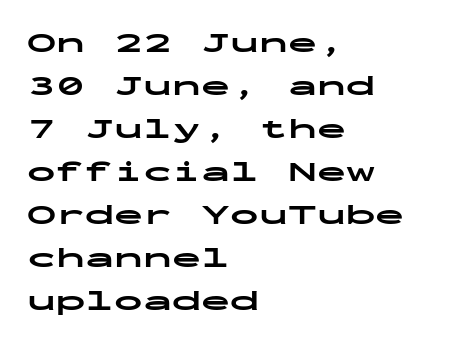
The image shows 29 px bold, wide sans-serif type, upright, monospaced; set left-aligned, normal line spacing (1.48x), normal letter spacing, not underlined; low stroke contrast and a medium x-height.
